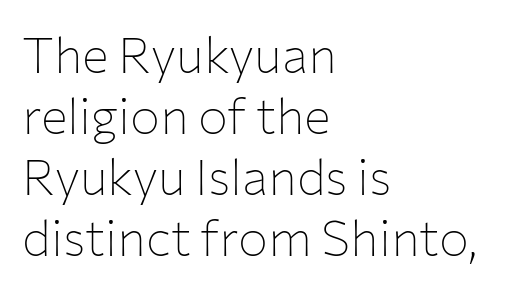
Q: Is the text bold? A: No.
Q: Is the text italic (slanted)? A: No, it is upright.
Q: Is the typeface a serif or a sans-serif typeface? A: Sans-serif.
Q: Is the text underlined? A: No.
Q: How is the paragraph aligned? A: Left-aligned.
Q: Is the spacing between letters normal or unusually wide? A: Normal.
Q: Width (condensed, normal, or wide)? A: Normal.
Q: Stroke contrast? A: Low.
Q: x-height? A: Medium.
Q: Monospaced? A: No.
